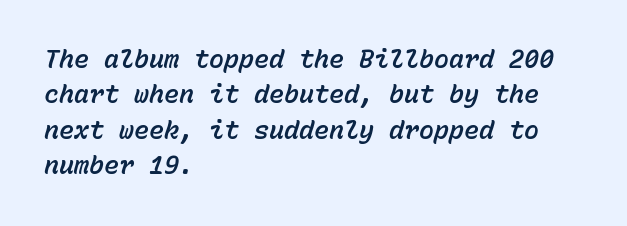
The image shows 25 px text type, italic (leaning right); set left-aligned, normal line spacing (1.42x), normal letter spacing, not underlined.
